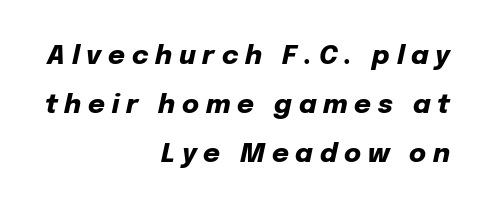
Only glyphs here, with clear space below each row. Here the glyphs are tracked loosely, breaking word shapes into spaced letters. There's an unmistakable incline to the writing here. The lines are quadded right. The letters are bold, with thick, heavy strokes.
